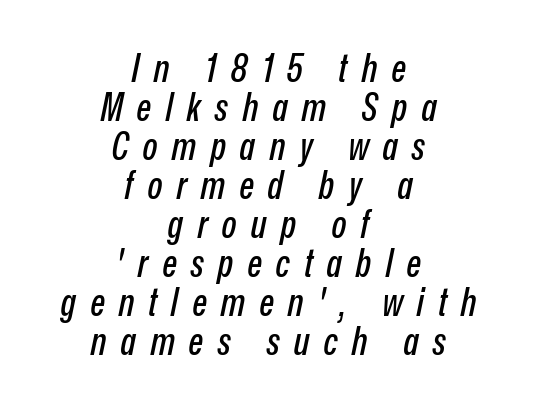
The typesetter chose a symmetrical, centered arrangement here. A bare baseline throughout the passage. Words appear elongated and porous because spacing is wide. These lines are rendered in a variable-pitch font. The designer dialed line spacing down below the default.
